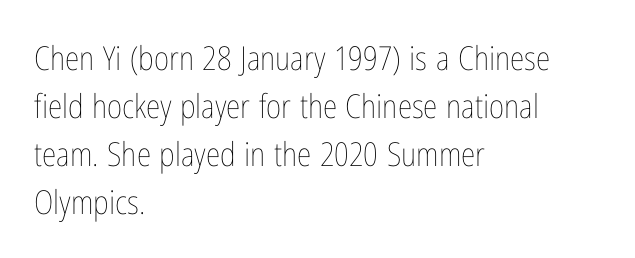
The image shows 33 px thin, condensed type, upright; set left-aligned, normal line spacing (1.45x), normal letter spacing, not underlined; low stroke contrast and a medium x-height.
